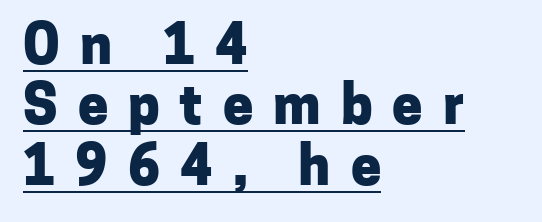
The lettering holds an erect, upright posture throughout. Nothing sits at the stroke ends, so this counts as sans-serif. Heavy, bold letterforms. Tracking here is generous; glyphs stand well apart from one another. One-word summary of the alignment: left.
